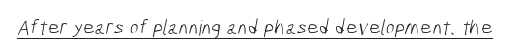
Notice how a bar underscores the lettering throughout. Weight: in the light-to-regular range. The tracking reads as untouched default to a designer's eye.
